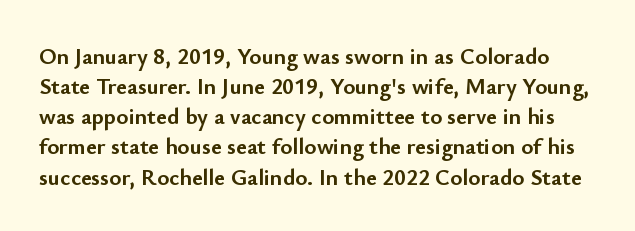
As a designer I'd log this as weight 700, bold. Italic? Not at all — the glyphs are vertical. Type without underlining. Letter spacing: default. Compared with typical paragraphs, the rows here are spaced about the same.
